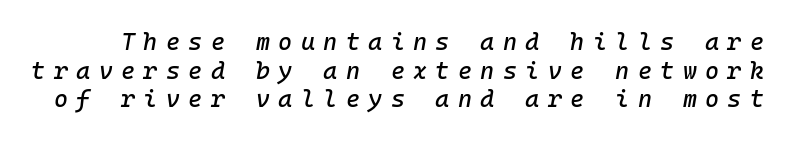
Q: Is the text italic (slanted)? A: Yes, it leans right by about 10 degrees.
Q: Is the text underlined? A: No.
Q: Is the spacing between letters normal or unusually wide? A: Unusually wide.
